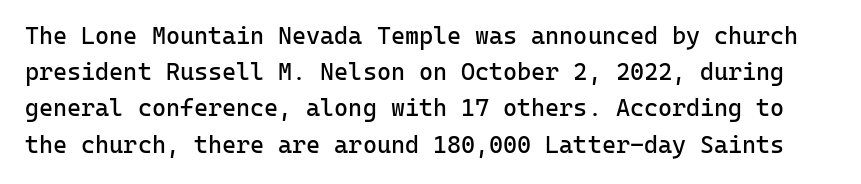
Q: Is the text bold? A: No.
Q: Is the text italic (slanted)? A: No, it is upright.
Q: Is the text underlined? A: No.
Q: Is the spacing between letters normal or unusually wide? A: Normal.
Q: Is the spacing between lines tight, normal or loose? A: Normal.
